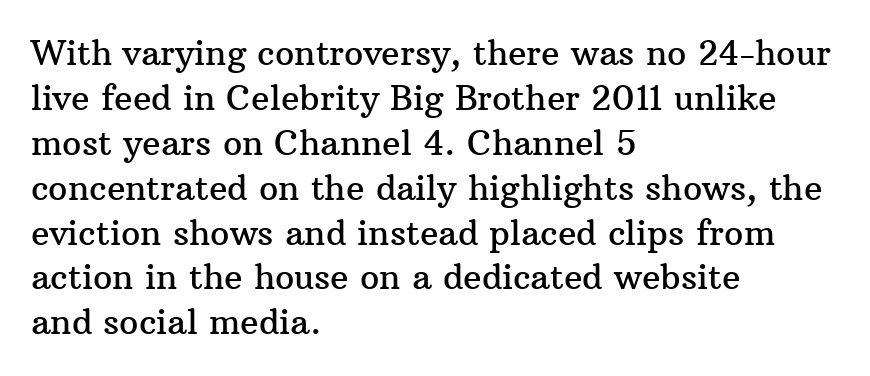
Q: Is the text italic (slanted)? A: No, it is upright.
Q: Is the typeface a serif or a sans-serif typeface? A: Serif.
Q: Is the text underlined? A: No.
Q: How is the paragraph aligned? A: Left-aligned.
Q: Is the spacing between letters normal or unusually wide? A: Normal.
Q: Is the spacing between lines tight, normal or loose? A: Normal.
Q: Width (condensed, normal, or wide)? A: Normal.
Q: Stroke contrast? A: Medium.
Q: x-height? A: Medium.
Q: Monospaced? A: No.
